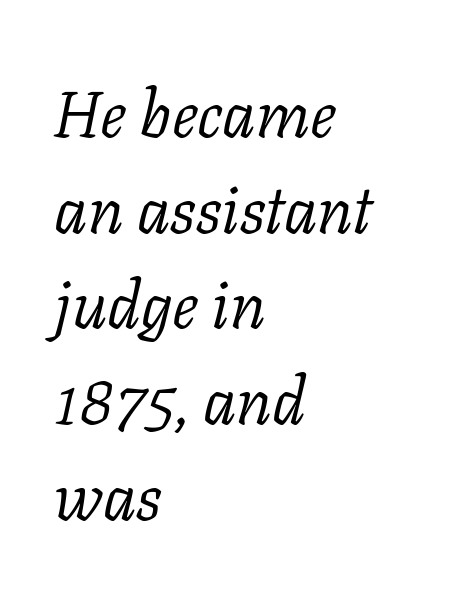
Q: Is the text bold? A: No.
Q: Is the text italic (slanted)? A: Yes, it leans right by about 11 degrees.
Q: Is the typeface a serif or a sans-serif typeface? A: Serif.
Q: Is the text underlined? A: No.
Q: How is the paragraph aligned? A: Left-aligned.
Q: Is the spacing between letters normal or unusually wide? A: Normal.
Q: Is the spacing between lines tight, normal or loose? A: Normal.
Q: Width (condensed, normal, or wide)? A: Normal.
Q: Stroke contrast? A: Low.
Q: x-height? A: Medium.
Q: Monospaced? A: No.
